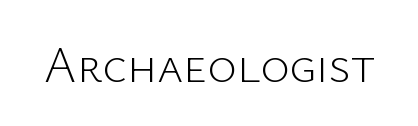
{"serif": "no", "italic": "no", "bold": "no", "weight": "light", "width": "normal", "stroke_contrast": "low", "x_height": "medium", "monospaced": "no", "underline": "no", "letter_spacing": "normal", "letter_spacing_em": 0.0, "glyph_px": 50}
